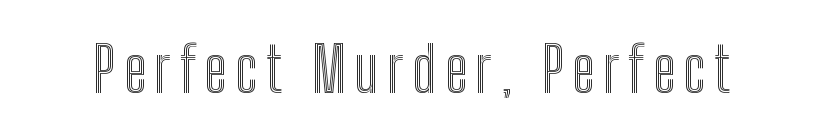
{"italic": "no", "width": "condensed", "x_height": "medium", "monospaced": "no", "underline": "no", "glyph_px": 63}
